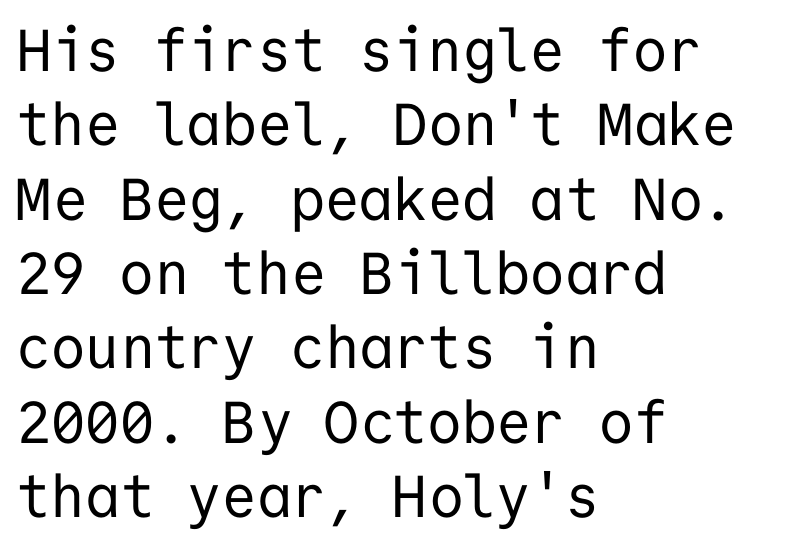
{"serif": "no", "italic": "no", "bold": "no", "weight": "regular", "width": "normal", "stroke_contrast": "low", "x_height": "medium", "monospaced": "yes", "underline": "no", "align": "left", "line_spacing": "normal", "line_spacing_ratio": 1.26, "letter_spacing": "normal", "letter_spacing_em": 0.0, "glyph_px": 59}
